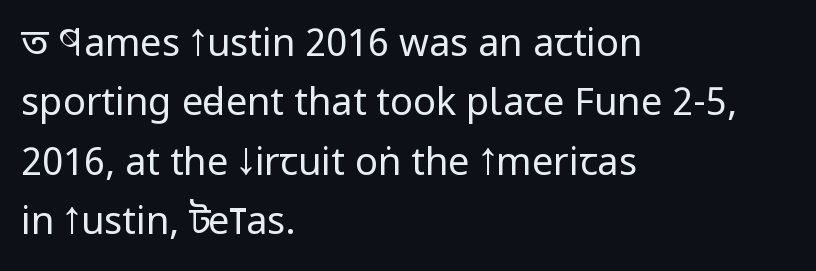
{"serif": "no", "italic": "no", "bold": "no", "weight": "regular", "width": "condensed", "stroke_contrast": "low", "x_height": "large", "monospaced": "no", "underline": "no", "align": "left", "line_spacing": "normal", "line_spacing_ratio": 1.56, "letter_spacing": "normal", "letter_spacing_em": 0.0, "glyph_px": 38}
